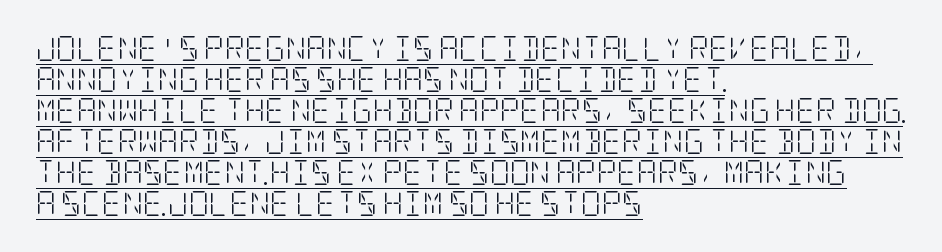
Notice how the stems are strictly vertical — no italics here. Line starts are locked; line ends wander. Each line of the rendering has a horizontal stroke beneath the glyphs. Compared with typical body copy, the letter spacing here is the same.
